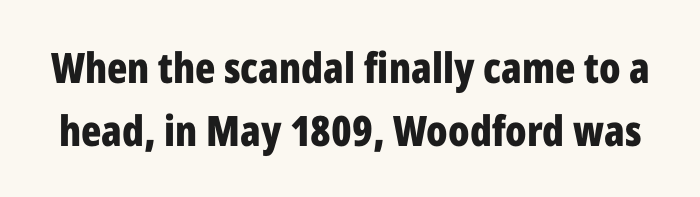
Caption: bold face, heavy strokes. The lettering holds an erect, upright posture throughout. The rendering keeps characters at their native spacing. Just letters on the line, the space beneath them empty. These lines sit exactly where default settings would place them. No feet cap the strokes, marking this as sans-serif type.
